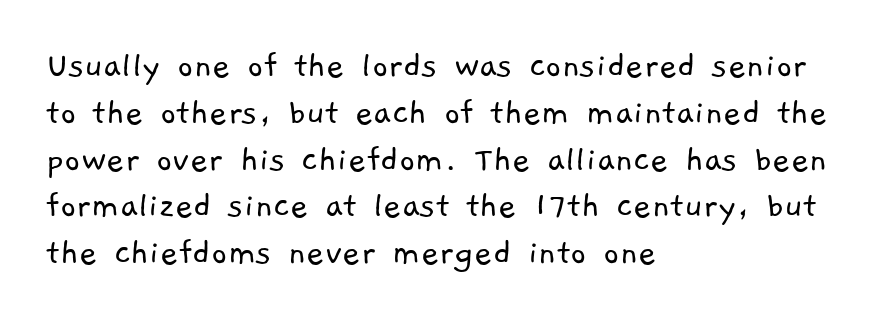
Q: Is the text bold? A: No.
Q: Is the typeface a serif or a sans-serif typeface? A: Sans-serif.
Q: Is the text underlined? A: No.
Q: How is the paragraph aligned? A: Left-aligned.
Q: Is the spacing between letters normal or unusually wide? A: Normal.
Q: Width (condensed, normal, or wide)? A: Normal.
Q: Stroke contrast? A: Low.
Q: x-height? A: Medium.
Q: Monospaced? A: No.
